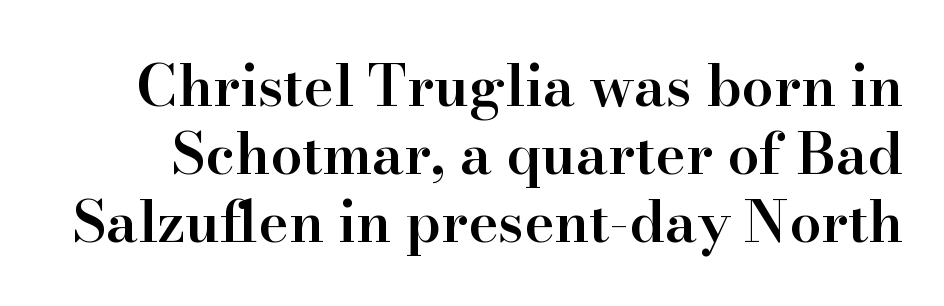
Note the varied advance widths — an 'i' is clearly narrower than an 'm'. You can tell from the footed stems that serif type was used. The rendering keeps characters at their native spacing. The type sits square on the baseline with zero lean. Lines of text with bare space underneath. This is moderately heavy type, rendered in semibold.
